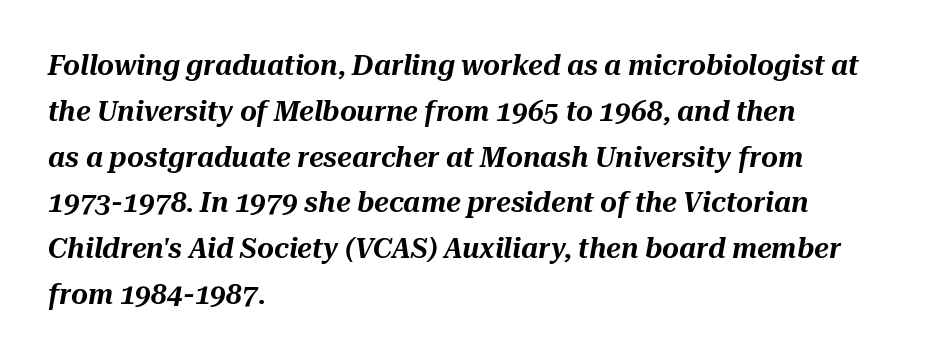
{"italic": "yes", "lean": "right", "slant_degrees": 10, "width": "normal", "stroke_contrast": "medium", "x_height": "medium", "monospaced": "no", "underline": "no", "align": "left", "line_spacing": "normal", "line_spacing_ratio": 1.58, "letter_spacing": "normal", "letter_spacing_em": 0.0, "glyph_px": 29}
